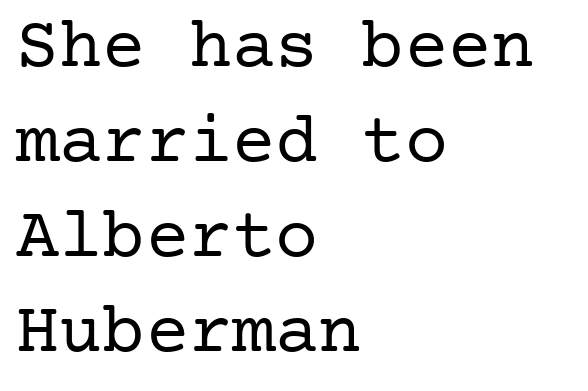
Q: Is the text bold? A: No.
Q: Is the text italic (slanted)? A: No, it is upright.
Q: Is the typeface a serif or a sans-serif typeface? A: Serif.
Q: Is the text underlined? A: No.
Q: How is the paragraph aligned? A: Left-aligned.
Q: Is the spacing between letters normal or unusually wide? A: Normal.
Q: Is the spacing between lines tight, normal or loose? A: Normal.
Q: Width (condensed, normal, or wide)? A: Normal.
Q: Stroke contrast? A: Low.
Q: x-height? A: Medium.
